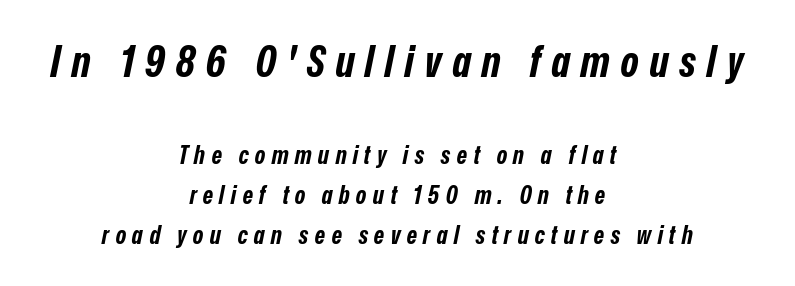
{"italic": "yes", "lean": "right", "slant_degrees": 12, "bold": "yes", "weight": "bold", "width": "condensed", "stroke_contrast": "low", "x_height": "medium", "monospaced": "no", "underline": "no", "align": "center", "line_spacing": "normal", "line_spacing_ratio": 1.61, "letter_spacing": "wide", "letter_spacing_em": 0.25, "larger_block": "first", "size_ratio": 1.72, "glyph_px": 43}
